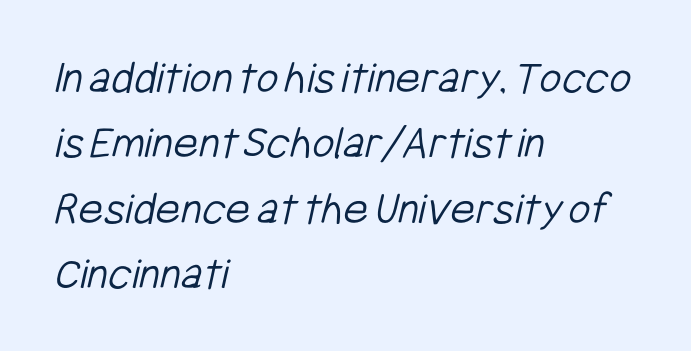
All the whitespace from short lines collects on the right. Honestly, the letter spacing is just normal — you wouldn't notice it. This sample has the flowing, uneven cadence of proportional lettering. To sum up the face: it is a sans, with no serifs. The passage shown stacks its lines at a standard gap. Decoration check: the copy has no underline.
